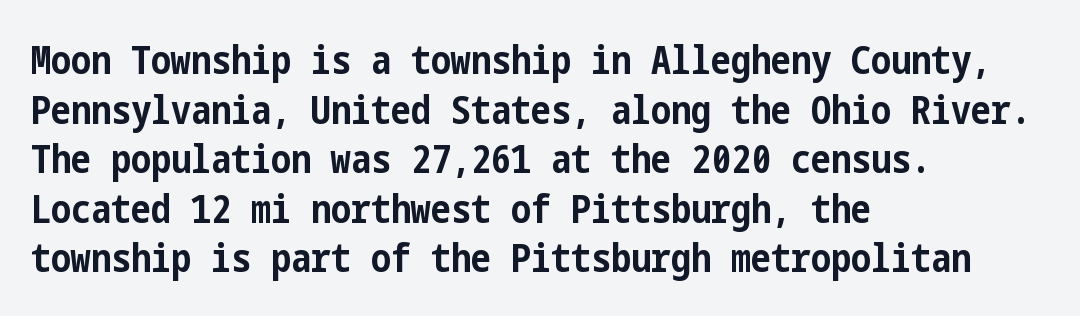
The image shows 40 px bold, condensed sans-serif type, upright; set left-aligned, line spacing 1.24x, normal letter spacing, not underlined; low stroke contrast and a medium x-height.
